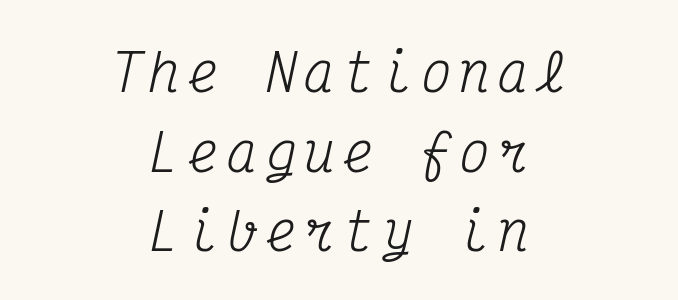
Q: Is the text bold? A: No.
Q: Is the text italic (slanted)? A: Yes, it leans right by about 12 degrees.
Q: Is the typeface a serif or a sans-serif typeface? A: Serif.
Q: Is the text underlined? A: No.
Q: How is the paragraph aligned? A: Centered.
Q: Is the spacing between lines tight, normal or loose? A: Normal.
Q: Width (condensed, normal, or wide)? A: Condensed.
Q: Stroke contrast? A: Medium.
Q: x-height? A: Medium.
Q: Monospaced? A: Yes.
